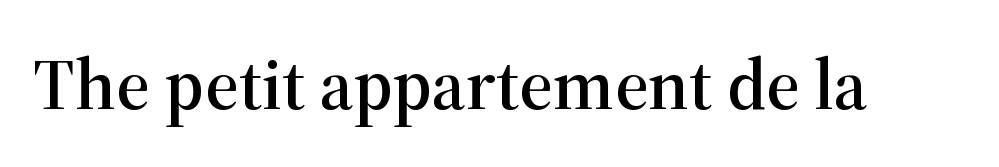
Q: Is the text italic (slanted)? A: No, it is upright.
Q: Is the typeface a serif or a sans-serif typeface? A: Serif.
Q: Is the text underlined? A: No.
Q: Is the spacing between letters normal or unusually wide? A: Normal.
Q: Width (condensed, normal, or wide)? A: Normal.
Q: Stroke contrast? A: High.
Q: x-height? A: Medium.
Q: Monospaced? A: No.
